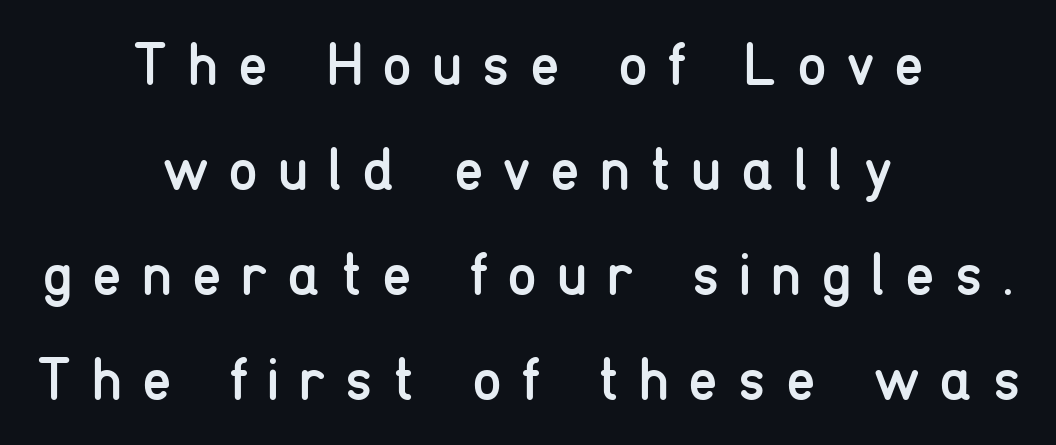
Q: Is the text bold? A: No.
Q: Is the text italic (slanted)? A: No, it is upright.
Q: Is the typeface a serif or a sans-serif typeface? A: Sans-serif.
Q: Is the text underlined? A: No.
Q: How is the paragraph aligned? A: Centered.
Q: Is the spacing between letters normal or unusually wide? A: Unusually wide.
Q: Width (condensed, normal, or wide)? A: Condensed.
Q: Stroke contrast? A: Low.
Q: x-height? A: Medium.
Q: Monospaced? A: No.
